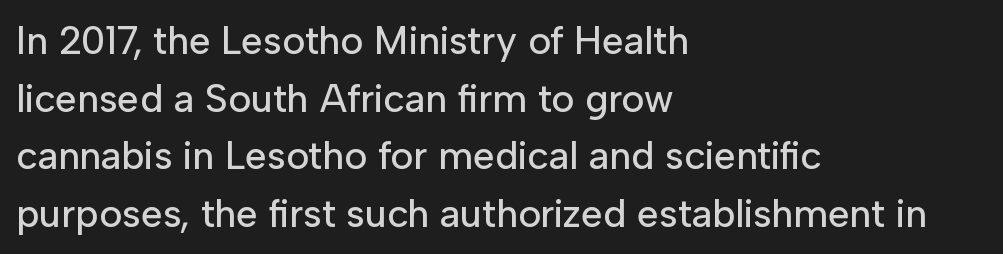
The image shows 39 px sans-serif type, upright; set left-aligned, normal line spacing (1.48x), normal letter spacing, not underlined; low stroke contrast and a medium x-height.
